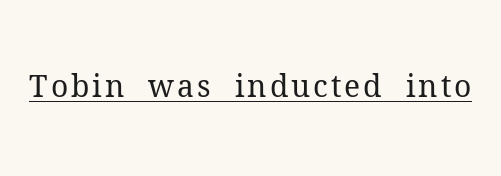
{"serif": "yes", "italic": "no", "bold": "no", "weight": "regular", "width": "normal", "stroke_contrast": "medium", "x_height": "medium", "monospaced": "no", "underline": "yes", "glyph_px": 30}
